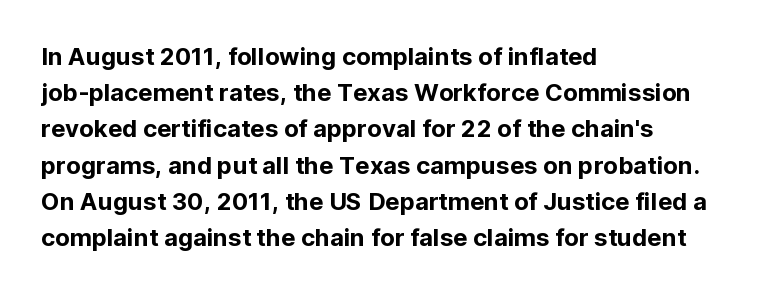
The image shows 24 px text type, upright; set left-aligned, normal line spacing (1.51x), normal letter spacing, not underlined.
